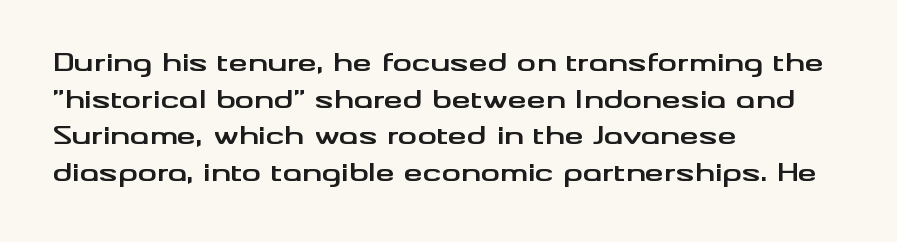
The image shows 24 px bold type, upright; set left-aligned, normal line spacing (1.53x), normal letter spacing, not underlined.
